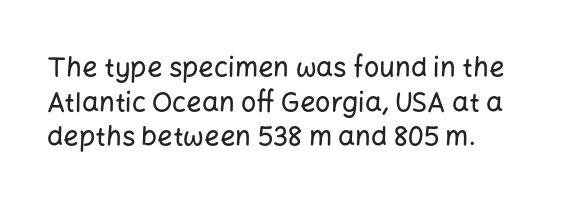
The image shows 27 px text type, upright; set normal line spacing (1.28x), normal letter spacing, not underlined.
